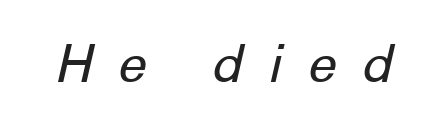
{"italic": "yes", "lean": "right", "slant_degrees": 12, "bold": "no", "weight": "regular", "width": "normal", "stroke_contrast": "low", "x_height": "medium", "monospaced": "no", "underline": "no", "letter_spacing": "wide", "letter_spacing_em": 0.47, "glyph_px": 52}
